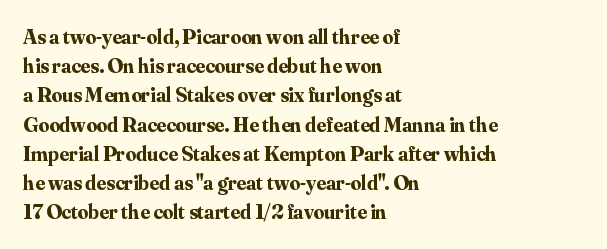
The image shows 21 px bold type, upright; set left-aligned, normal line spacing (1.39x), normal letter spacing, not underlined.
